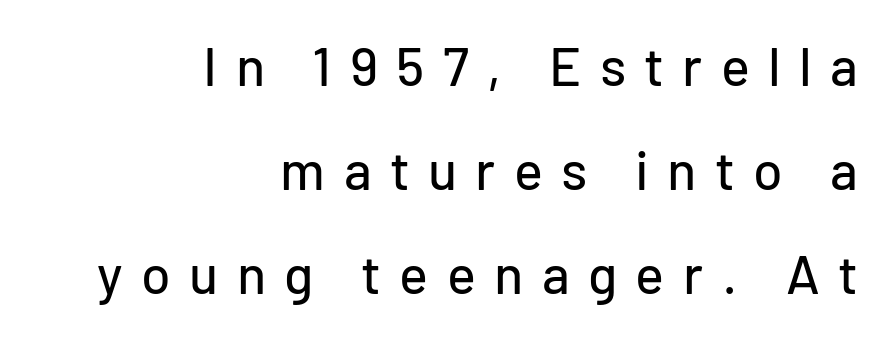
The zone under the glyphs is completely vacant. Caption: multi-line text, flush right, ragged left. Nothing sits at the stroke ends, so this counts as sans-serif. Posture: straight, roman, zero tilt.
